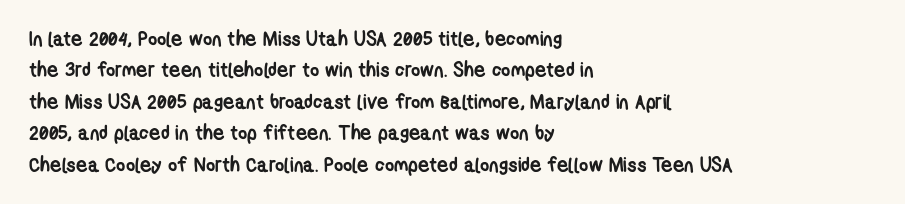
{"bold": "yes", "underline": "no", "align": "left", "line_spacing": "normal", "line_spacing_ratio": 1.57, "letter_spacing": "normal", "letter_spacing_em": 0.0, "glyph_px": 20}
